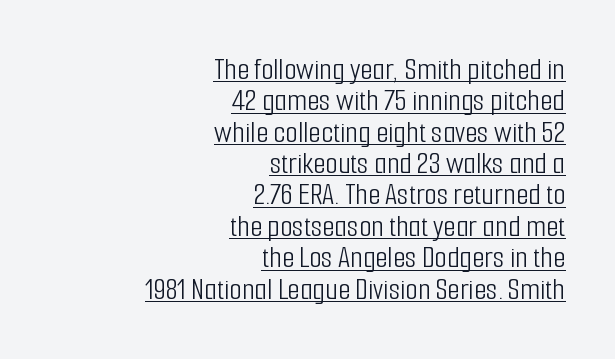
The image shows 32 px light, condensed sans-serif type, upright; set right-aligned, tight line spacing (0.98x), normal letter spacing, underlined; low stroke contrast and a medium x-height.
